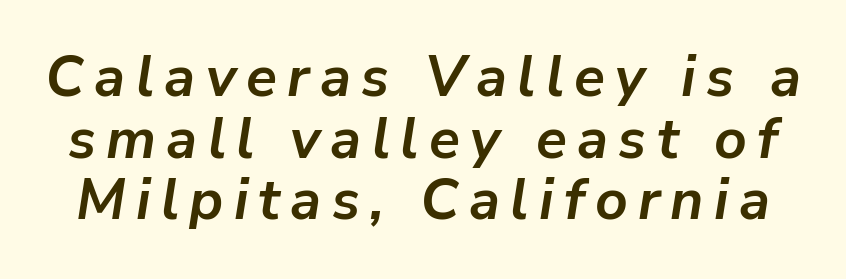
The lettering tilts uniformly, giving the passage an italic look. No word sits above an underline. The face used here is proportionally spaced, like ordinary book or web type. Students, this is bold: see how much ink each stroke carries. Closely set lines give the paragraph a compact silhouette.
